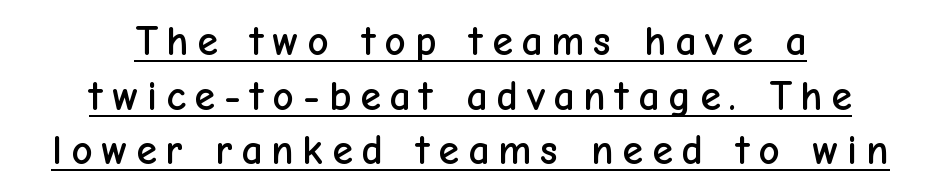
{"serif": "no", "italic": "no", "width": "normal", "stroke_contrast": "low", "x_height": "medium", "monospaced": "no", "underline": "yes", "align": "center", "line_spacing": "normal", "line_spacing_ratio": 1.3, "letter_spacing": "wide", "letter_spacing_em": 0.21, "glyph_px": 42}
